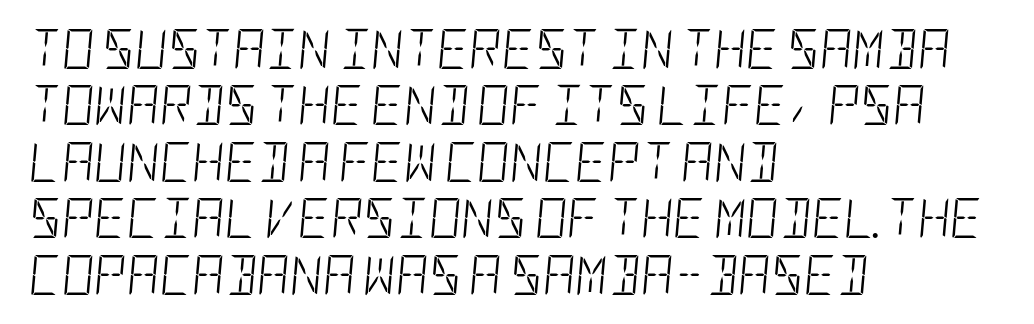
The image shows 40 px light, condensed type, italic (leaning right); set left-aligned, normal line spacing (1.41x), normal letter spacing, not underlined; low stroke contrast and a large x-height.
